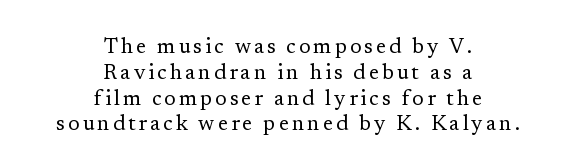
{"italic": "no", "bold": "no", "underline": "no", "align": "center", "line_spacing_ratio": 1.23, "glyph_px": 21}
